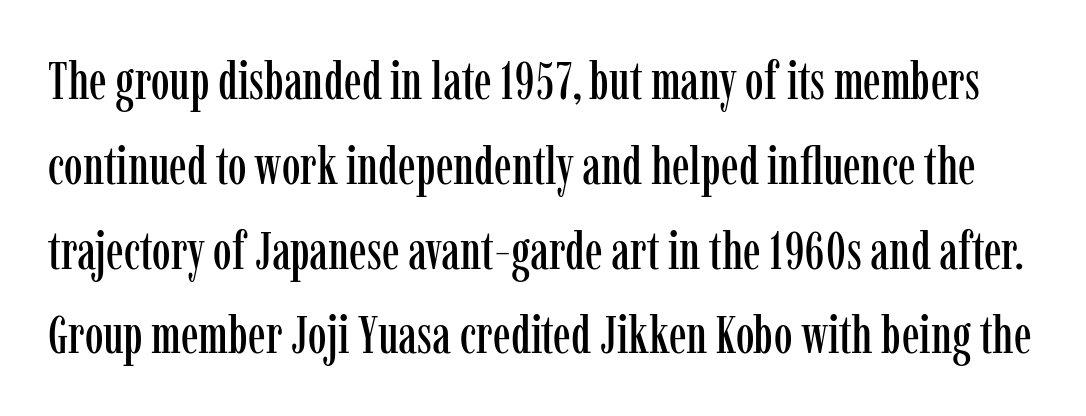
Think of a printed novel: that variable character pitch is what you see here. Italic: no, the glyphs are upright roman. To sum up the face: it has serifs. Inter-character spacing is left at the font's built-in metrics. Descender tails drop into unmarked territory. This block has exactly the height ordinary leading produces.
